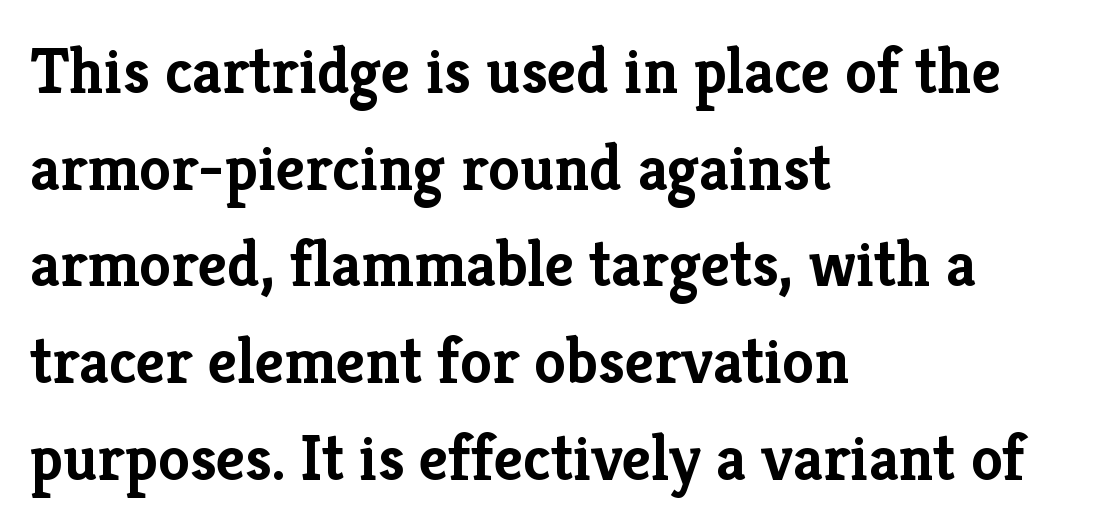
The image shows 64 px semibold serif type, upright; set left-aligned, normal line spacing (1.51x), normal letter spacing, not underlined; low stroke contrast and a medium x-height.
